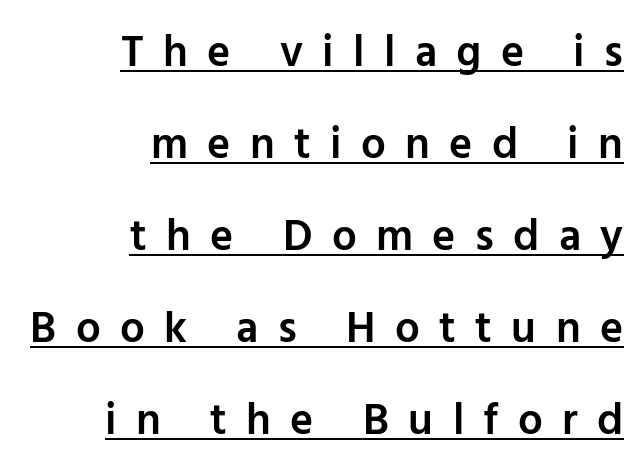
The letters stand straight up with perfectly vertical stems. I'd describe the lettering as semibold — firm but not a full bold. This rendering employs a face without finishing strokes, i.e., a sans-serif. A typesetter would call this leading open, well beyond the default. Underlining? Definitely there. Layout note: lines flush right.
